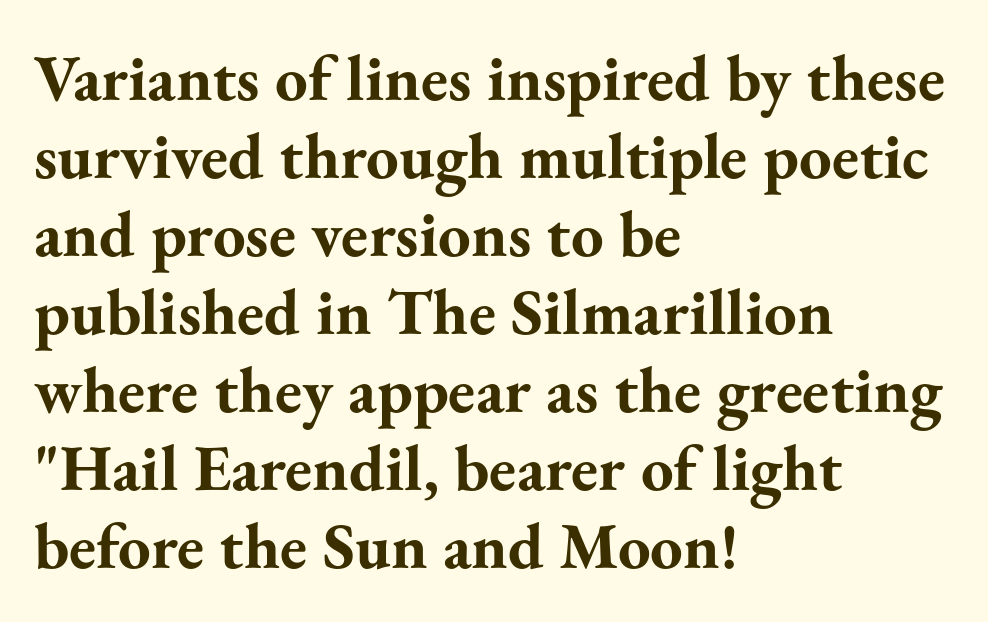
{"serif": "yes", "italic": "no", "bold": "yes", "weight": "bold", "width": "normal", "stroke_contrast": "medium", "x_height": "small", "monospaced": "no", "underline": "no", "align": "left", "line_spacing_ratio": 1.2, "letter_spacing": "normal", "letter_spacing_em": 0.0, "glyph_px": 65}
